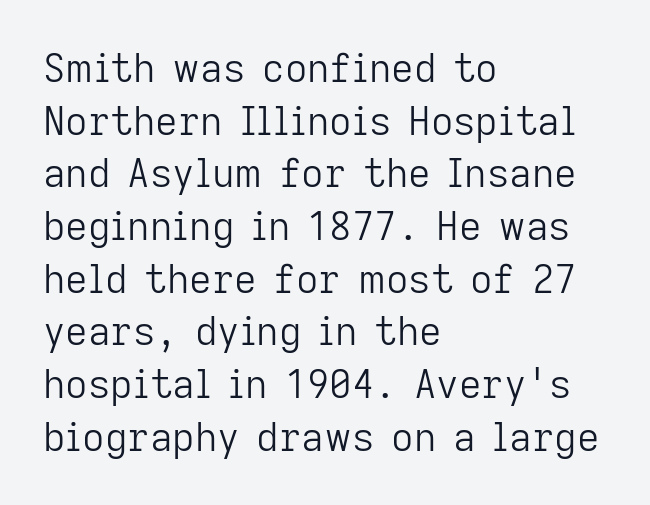
Q: Is the text bold? A: No.
Q: Is the text italic (slanted)? A: No, it is upright.
Q: Is the typeface a serif or a sans-serif typeface? A: Sans-serif.
Q: Is the text underlined? A: No.
Q: How is the paragraph aligned? A: Left-aligned.
Q: Is the spacing between letters normal or unusually wide? A: Normal.
Q: Is the spacing between lines tight, normal or loose? A: Normal.
Q: Width (condensed, normal, or wide)? A: Normal.
Q: Stroke contrast? A: Low.
Q: x-height? A: Medium.
Q: Monospaced? A: No.
